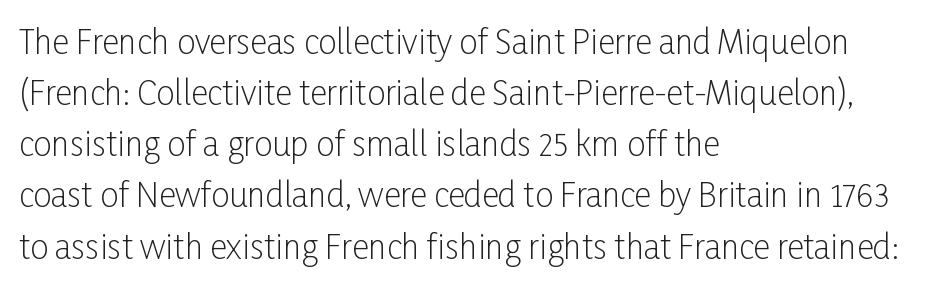
The image shows 33 px light, condensed sans-serif type, upright; set left-aligned, normal line spacing (1.55x), normal letter spacing, not underlined; low stroke contrast and a medium x-height.
